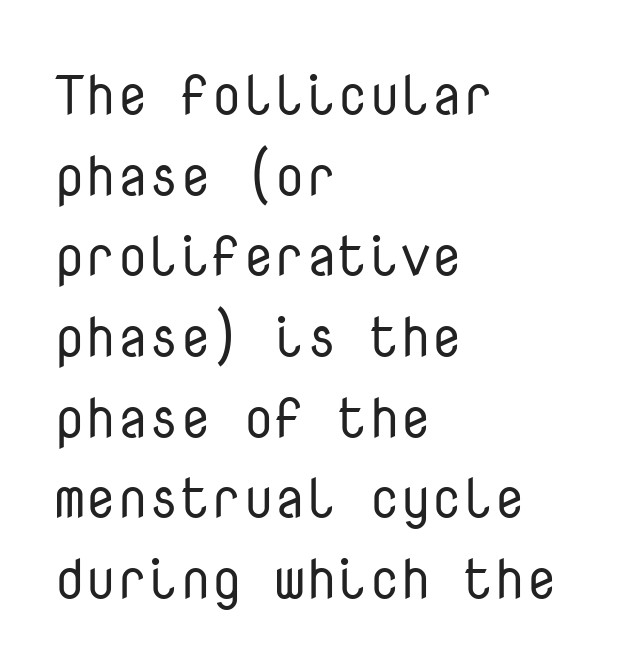
{"serif": "no", "italic": "no", "bold": "no", "weight": "regular", "width": "normal", "stroke_contrast": "low", "x_height": "medium", "monospaced": "yes", "underline": "no", "align": "left", "line_spacing": "normal", "line_spacing_ratio": 1.44, "letter_spacing": "normal", "letter_spacing_em": 0.0, "glyph_px": 56}
